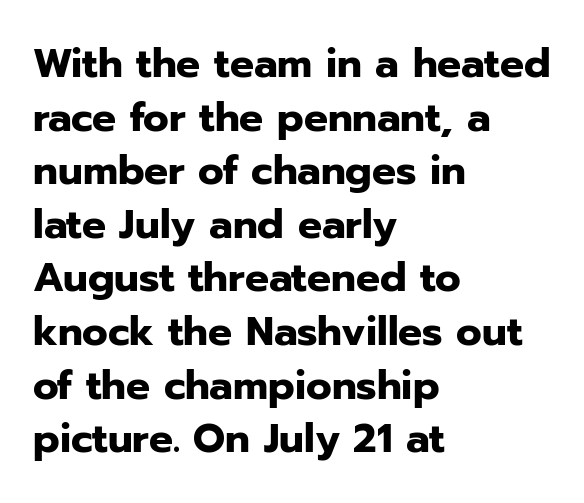
Notice how the stems are strictly vertical — no italics here. Leading matches the norm, producing a regular column. One-word summary of the alignment: left. Nothing unusual about the tracking: characters are spaced as the font intends. Proportional: the letters do not fall into vertical columns.
